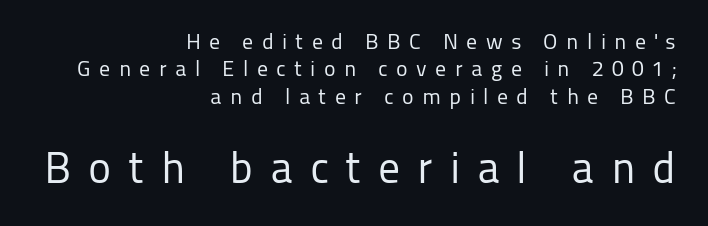
The image shows 44 px regular-weight sans-serif type, upright; set right-aligned, normal line spacing (1.25x), unusually wide letter spacing (+0.38 em), not underlined; the second (bottom) block is 2.0x larger; low stroke contrast and a medium x-height.
